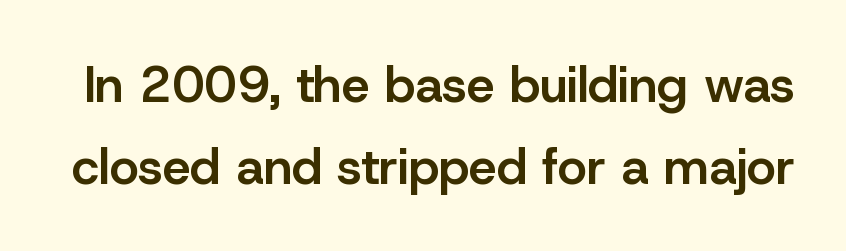
Q: Is the text bold? A: Semi-bold.
Q: Is the text italic (slanted)? A: No, it is upright.
Q: Is the typeface a serif or a sans-serif typeface? A: Sans-serif.
Q: Is the text underlined? A: No.
Q: Is the spacing between letters normal or unusually wide? A: Normal.
Q: Is the spacing between lines tight, normal or loose? A: Normal.
Q: Width (condensed, normal, or wide)? A: Normal.
Q: Stroke contrast? A: Low.
Q: x-height? A: Medium.
Q: Monospaced? A: No.
